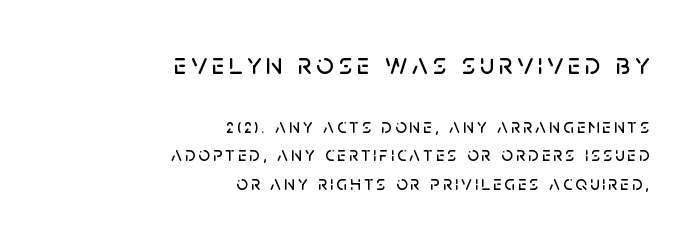
Quick note: underline off. How would I describe the line gaps? Plain and ordinary. Posture: vertical. These lines are rendered in a variable-pitch font. Note: no serifs on the glyphs.
